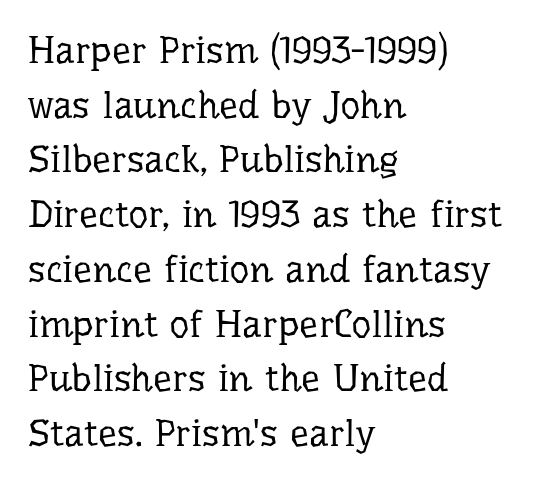
Q: Is the text bold? A: No.
Q: Is the text italic (slanted)? A: No, it is upright.
Q: Is the typeface a serif or a sans-serif typeface? A: Serif.
Q: Is the text underlined? A: No.
Q: How is the paragraph aligned? A: Left-aligned.
Q: Is the spacing between letters normal or unusually wide? A: Normal.
Q: Is the spacing between lines tight, normal or loose? A: Normal.
Q: Width (condensed, normal, or wide)? A: Normal.
Q: Stroke contrast? A: Low.
Q: x-height? A: Medium.
Q: Monospaced? A: No.
